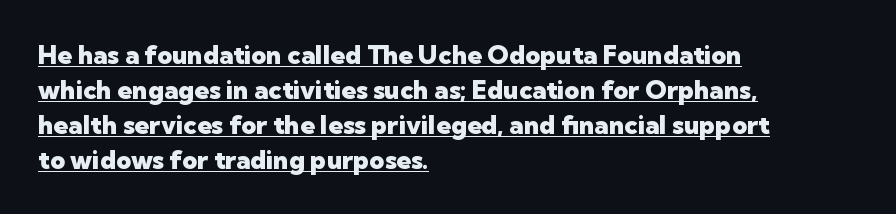
The image shows 26 px bold type, upright; set left-aligned, normal line spacing (1.34x), normal letter spacing, underlined.
